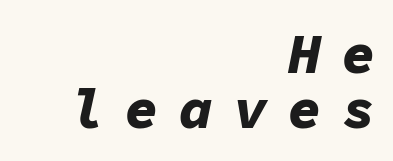
Q: Is the text bold? A: Yes.
Q: Is the text italic (slanted)? A: Yes, it leans right by about 11 degrees.
Q: Is the text underlined? A: No.
Q: How is the paragraph aligned? A: Right-aligned.
Q: Is the spacing between letters normal or unusually wide? A: Unusually wide.
Q: Is the spacing between lines tight, normal or loose? A: Tight.
Q: Width (condensed, normal, or wide)? A: Normal.
Q: Stroke contrast? A: Low.
Q: x-height? A: Medium.
Q: Monospaced? A: Yes.
